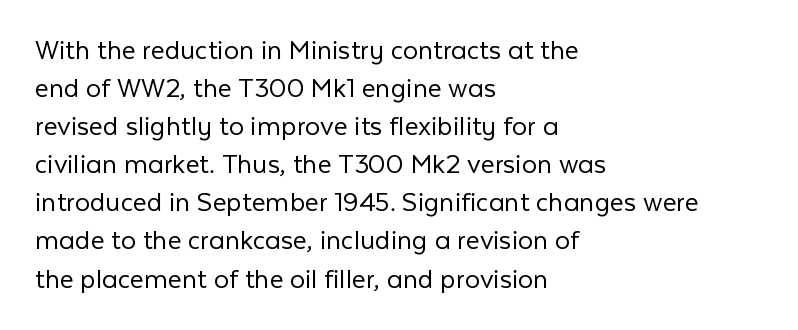
Q: Is the text bold? A: No.
Q: Is the text italic (slanted)? A: No, it is upright.
Q: Is the typeface a serif or a sans-serif typeface? A: Sans-serif.
Q: Is the text underlined? A: No.
Q: How is the paragraph aligned? A: Left-aligned.
Q: Is the spacing between letters normal or unusually wide? A: Normal.
Q: Is the spacing between lines tight, normal or loose? A: Normal.
Q: Width (condensed, normal, or wide)? A: Normal.
Q: Stroke contrast? A: Low.
Q: x-height? A: Medium.
Q: Monospaced? A: No.
